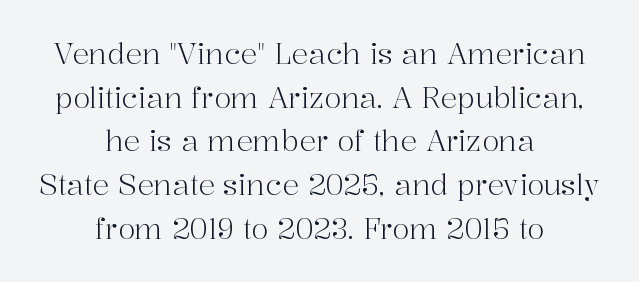
Q: Is the text bold? A: No.
Q: Is the text italic (slanted)? A: No, it is upright.
Q: Is the typeface a serif or a sans-serif typeface? A: Serif.
Q: Is the text underlined? A: No.
Q: How is the paragraph aligned? A: Centered.
Q: Is the spacing between letters normal or unusually wide? A: Normal.
Q: Is the spacing between lines tight, normal or loose? A: Normal.
Q: Width (condensed, normal, or wide)? A: Normal.
Q: Stroke contrast? A: High.
Q: x-height? A: Medium.
Q: Monospaced? A: No.
